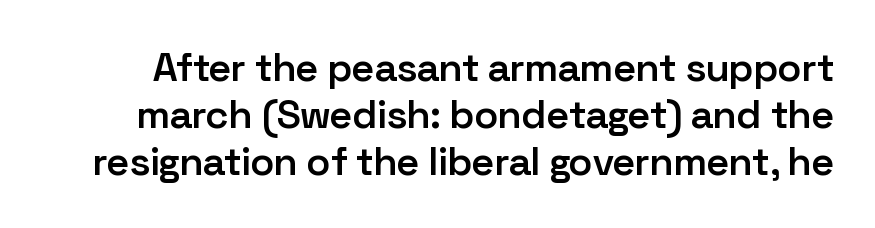
Q: Is the text bold? A: Semi-bold.
Q: Is the text italic (slanted)? A: No, it is upright.
Q: Is the typeface a serif or a sans-serif typeface? A: Sans-serif.
Q: Is the text underlined? A: No.
Q: Is the spacing between letters normal or unusually wide? A: Normal.
Q: Width (condensed, normal, or wide)? A: Normal.
Q: Stroke contrast? A: Low.
Q: x-height? A: Medium.
Q: Monospaced? A: No.
